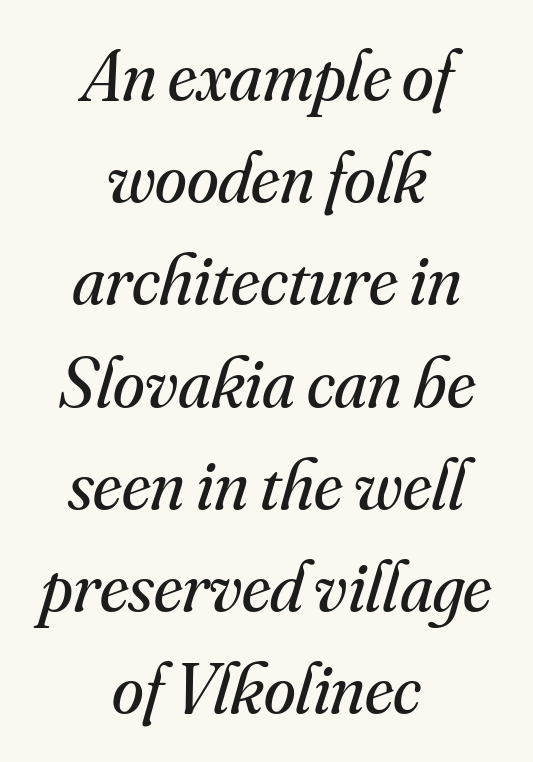
Q: Is the text bold? A: No.
Q: Is the text italic (slanted)? A: Yes, it leans right by about 16 degrees.
Q: Is the typeface a serif or a sans-serif typeface? A: Serif.
Q: Is the text underlined? A: No.
Q: How is the paragraph aligned? A: Centered.
Q: Is the spacing between letters normal or unusually wide? A: Normal.
Q: Is the spacing between lines tight, normal or loose? A: Normal.
Q: Width (condensed, normal, or wide)? A: Normal.
Q: Stroke contrast? A: Medium.
Q: x-height? A: Small.
Q: Monospaced? A: No.
